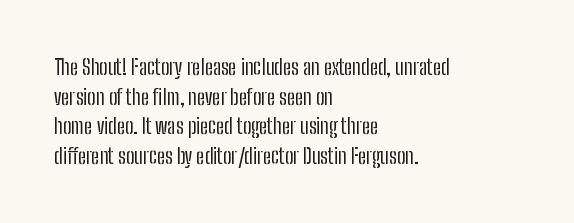
The image shows 21 px text type, upright; set left-aligned, normal line spacing (1.41x), normal letter spacing, not underlined.
